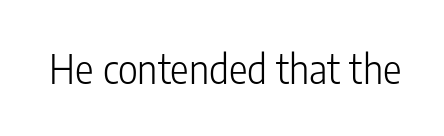
The image shows 39 px light, condensed sans-serif type, upright; set normal letter spacing, not underlined; low stroke contrast and a medium x-height.
